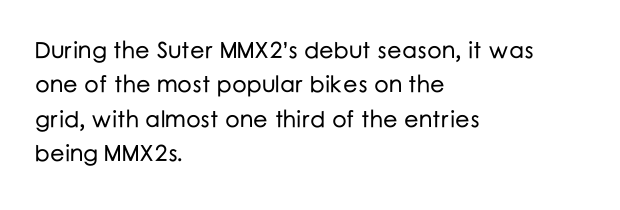
The image shows 23 px text type, upright; set left-aligned, normal line spacing (1.5x), normal letter spacing, not underlined.
